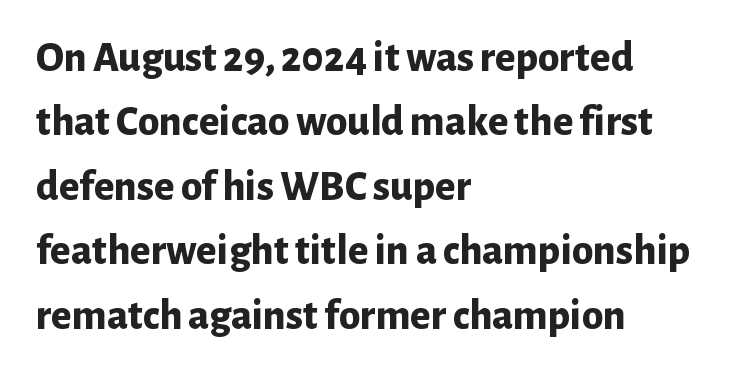
The image shows 43 px bold sans-serif type, upright; set left-aligned, normal line spacing (1.5x), normal letter spacing, not underlined; low stroke contrast and a medium x-height.
